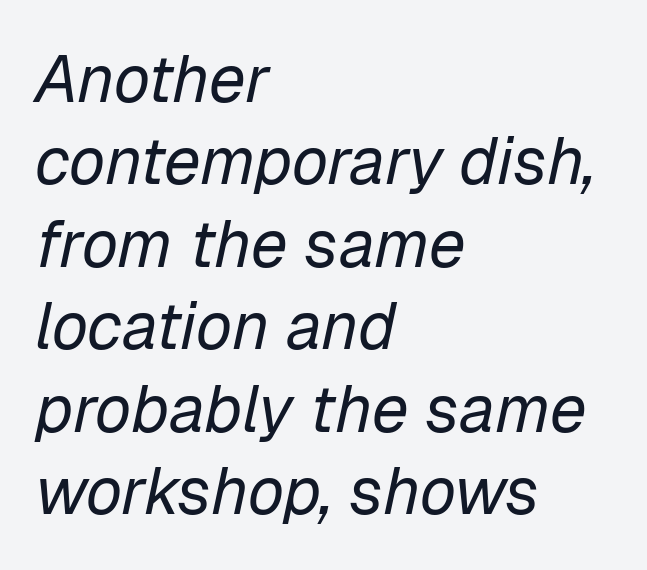
The image shows 66 px regular-weight type, italic (leaning right); set left-aligned, normal line spacing (1.25x), normal letter spacing, not underlined; low stroke contrast and a medium x-height.
